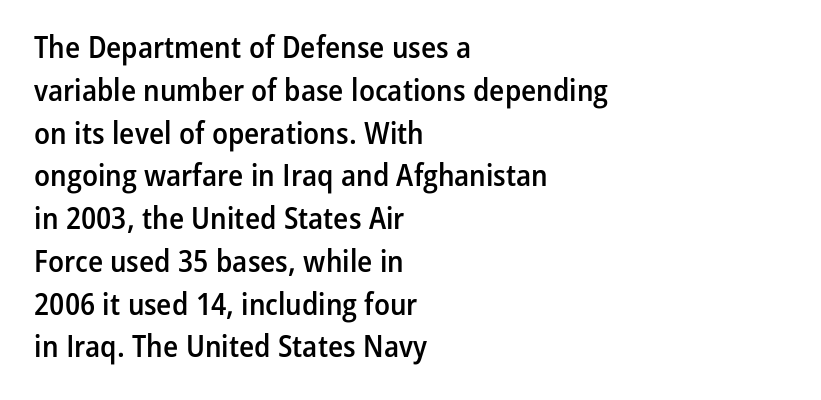
Q: Is the text bold? A: Semi-bold.
Q: Is the text italic (slanted)? A: No, it is upright.
Q: Is the typeface a serif or a sans-serif typeface? A: Sans-serif.
Q: Is the text underlined? A: No.
Q: How is the paragraph aligned? A: Left-aligned.
Q: Is the spacing between letters normal or unusually wide? A: Normal.
Q: Is the spacing between lines tight, normal or loose? A: Normal.
Q: Width (condensed, normal, or wide)? A: Condensed.
Q: Stroke contrast? A: Low.
Q: x-height? A: Medium.
Q: Monospaced? A: No.
